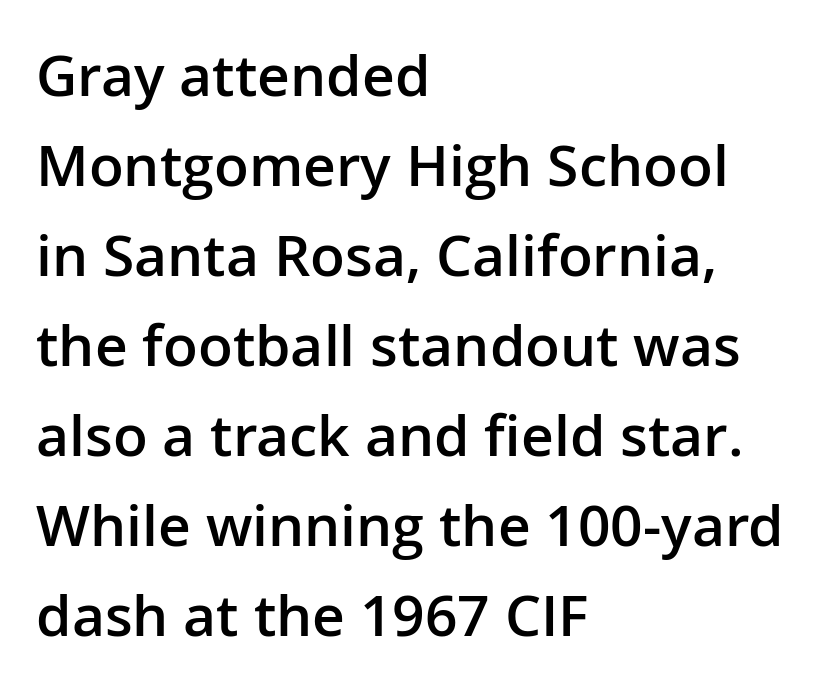
{"serif": "no", "italic": "no", "bold": "semi", "weight": "semibold", "width": "normal", "stroke_contrast": "low", "x_height": "medium", "monospaced": "no", "underline": "no", "align": "left", "line_spacing": "normal", "line_spacing_ratio": 1.58, "letter_spacing": "normal", "letter_spacing_em": 0.0, "glyph_px": 57}
